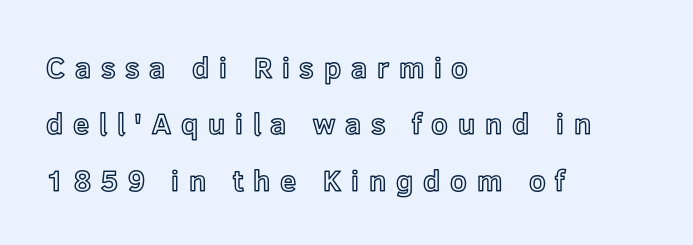
The image shows 29 px text type, upright; set left-aligned, loose line spacing (1.94x), unusually wide letter spacing (+0.34 em), not underlined; a medium x-height.
